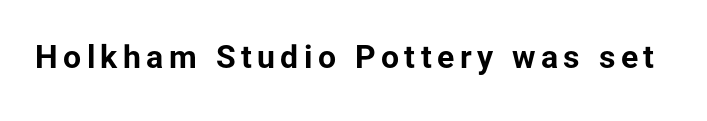
Bare-footed words on every line. Italic? Not at all — the glyphs are vertical. The rendering uses natural spacing where letterforms have individual widths. Is this a sans? Yes — the strokes have no serifs.
